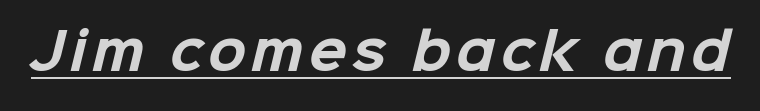
{"serif": "no", "bold": "yes", "weight": "bold", "width": "normal", "stroke_contrast": "low", "x_height": "medium", "monospaced": "no", "underline": "yes", "glyph_px": 50}
